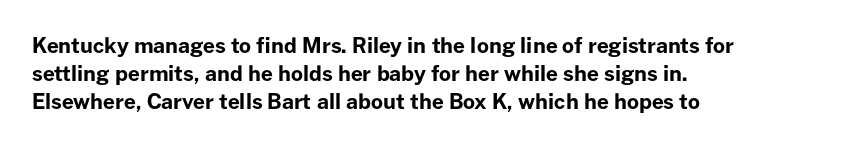
Q: Is the text bold? A: Yes.
Q: Is the text italic (slanted)? A: No, it is upright.
Q: Is the text underlined? A: No.
Q: How is the paragraph aligned? A: Left-aligned.
Q: Is the spacing between letters normal or unusually wide? A: Normal.
Q: Is the spacing between lines tight, normal or loose? A: Normal.
